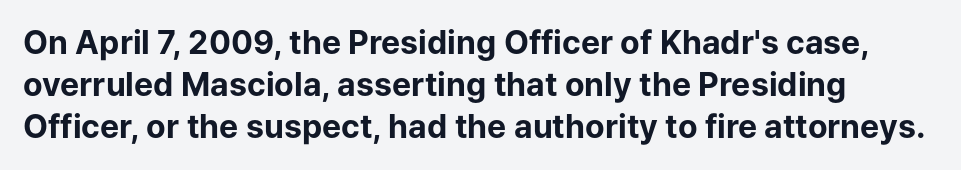
The image shows 32 px bold sans-serif type, upright; set normal line spacing (1.32x), normal letter spacing, not underlined; low stroke contrast and a medium x-height.
